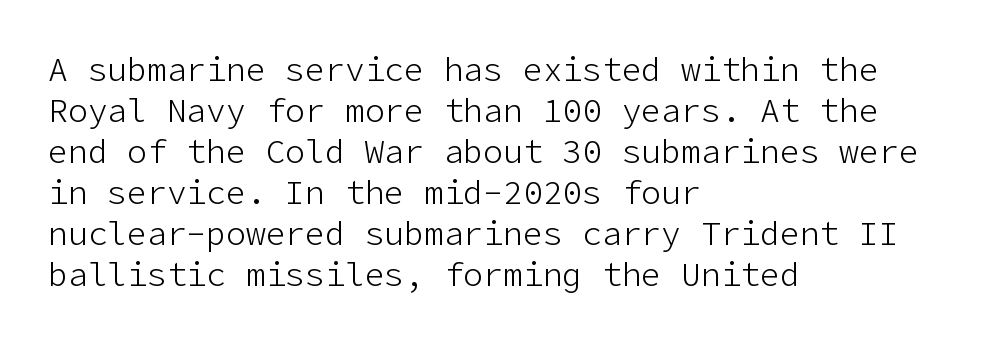
Is the stroke heavy? The answer is a plain regular-or-lighter. Does the type have serifs? No, each stem ends abruptly. A bare baseline throughout the passage. Nothing unusual about the tracking: characters are spaced as the font intends.
